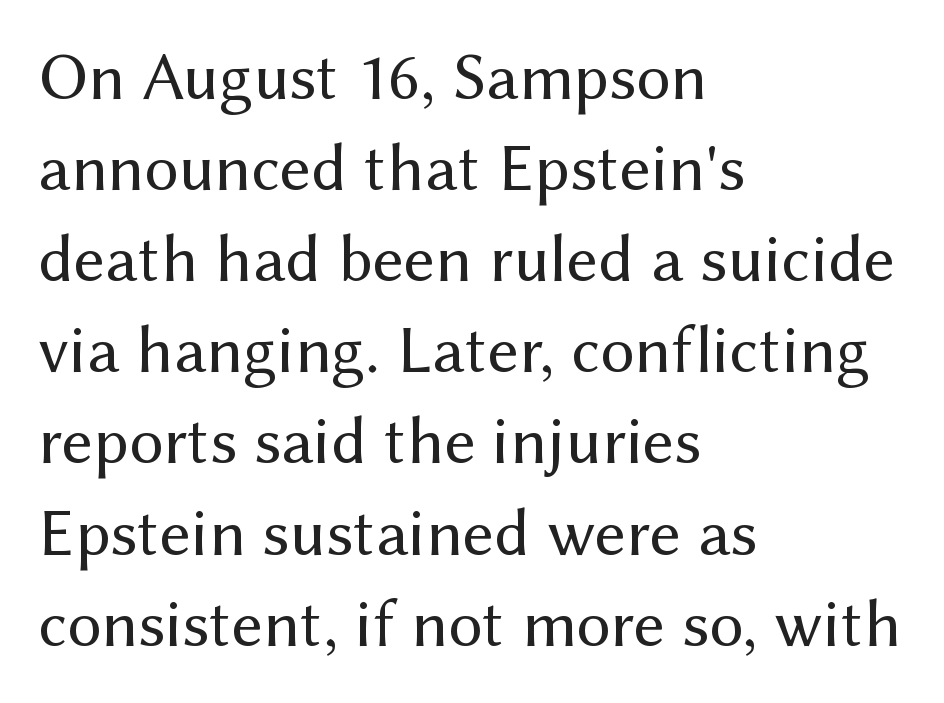
Q: Is the text bold? A: No.
Q: Is the text italic (slanted)? A: No, it is upright.
Q: Is the typeface a serif or a sans-serif typeface? A: Sans-serif.
Q: Is the text underlined? A: No.
Q: How is the paragraph aligned? A: Left-aligned.
Q: Is the spacing between letters normal or unusually wide? A: Normal.
Q: Is the spacing between lines tight, normal or loose? A: Normal.
Q: Width (condensed, normal, or wide)? A: Normal.
Q: Stroke contrast? A: Medium.
Q: x-height? A: Medium.
Q: Monospaced? A: No.
